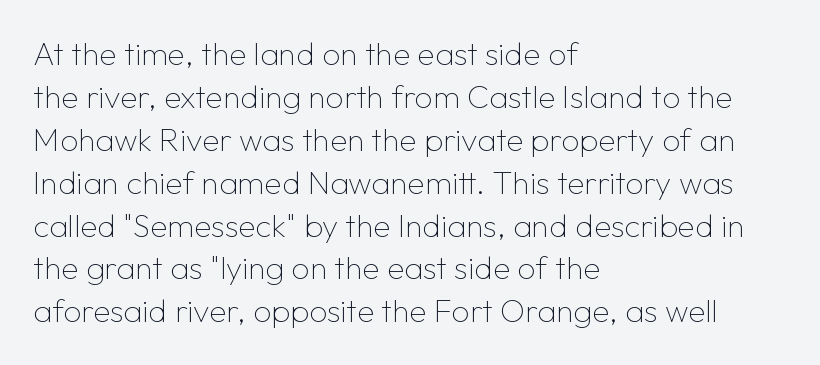
The image shows 32 px thin sans-serif type, upright; set left-aligned, normal line spacing (1.34x), normal letter spacing, not underlined; low stroke contrast and a medium x-height.
